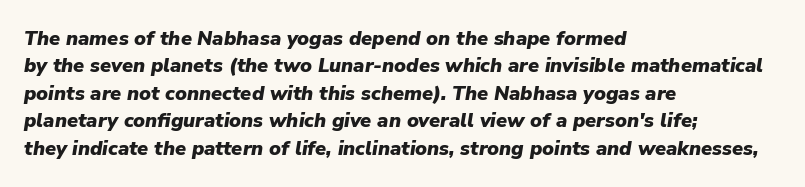
Short and long lines alike share a common starting point at left. The passage shown has conventional tracking throughout. Clear beneath every line of the passage. Line spacing here is normal.
